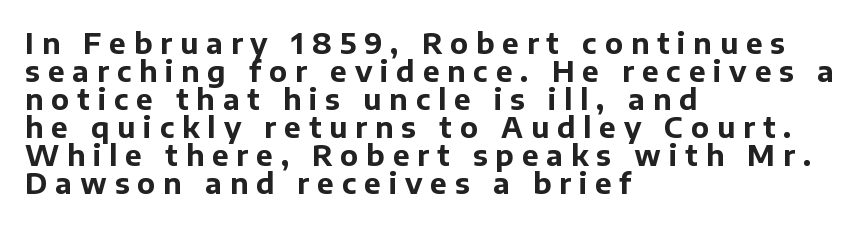
Q: Is the text bold? A: Yes.
Q: Is the text italic (slanted)? A: No, it is upright.
Q: Is the typeface a serif or a sans-serif typeface? A: Sans-serif.
Q: Is the text underlined? A: No.
Q: How is the paragraph aligned? A: Left-aligned.
Q: Is the spacing between letters normal or unusually wide? A: Unusually wide.
Q: Is the spacing between lines tight, normal or loose? A: Tight.
Q: Width (condensed, normal, or wide)? A: Normal.
Q: Stroke contrast? A: Low.
Q: x-height? A: Medium.
Q: Monospaced? A: No.
